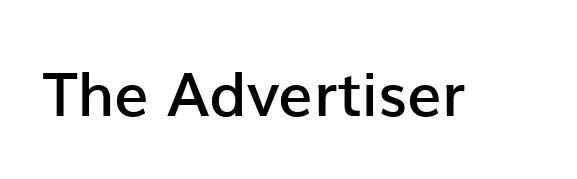
Clear beneath every line of the passage. In terms of letterspacing, this is plain default setting. You could not count columns in this text — the font is proportionally spaced. Tall strokes in this sample are plumb rather than angled.
